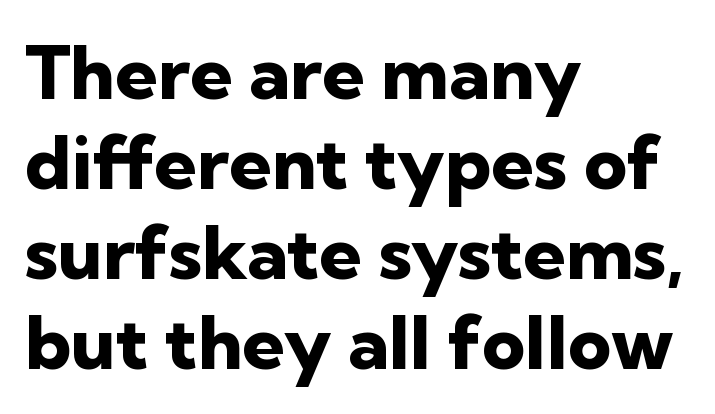
The image shows 75 px heavy sans-serif type, upright; set left-aligned, line spacing 1.2x, normal letter spacing, not underlined; low stroke contrast and a medium x-height.
